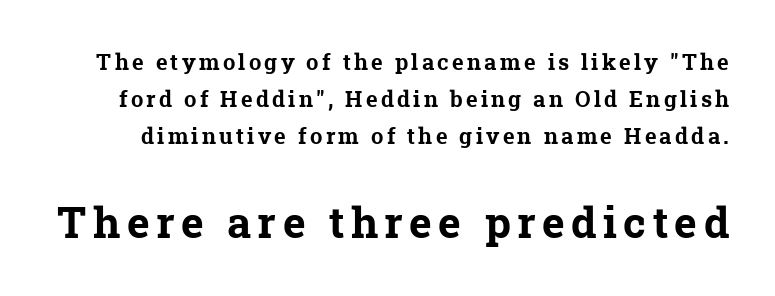
{"serif": "yes", "bold": "yes", "weight": "bold", "width": "normal", "stroke_contrast": "low", "x_height": "medium", "monospaced": "no", "underline": "no", "line_spacing": "normal", "line_spacing_ratio": 1.69, "larger_block": "second", "size_ratio": 1.95, "glyph_px": 43}
